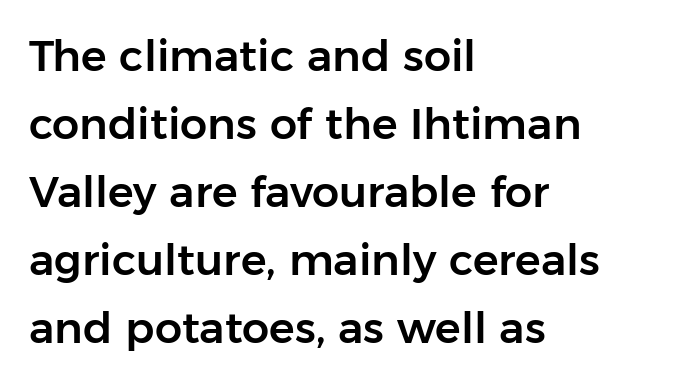
The typeface chosen for these lines omits serifs. A typesetter would call this leading conventional body-copy spacing. Quick note: underline off. The ragged edge is on the right, which tells us the setting is flush left. These lines keep a tight, regular rhythm from letter to letter.
